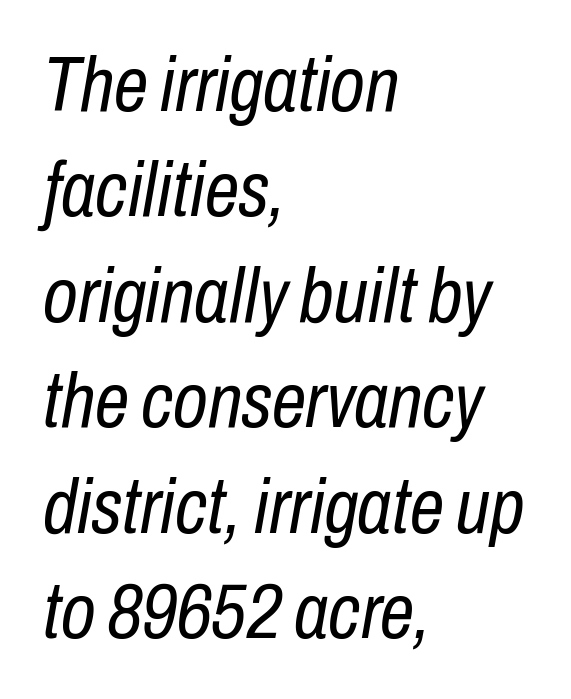
The image shows 77 px regular-weight, condensed type, italic (leaning right); set left-aligned, normal line spacing (1.37x), normal letter spacing, not underlined; low stroke contrast and a medium x-height.
